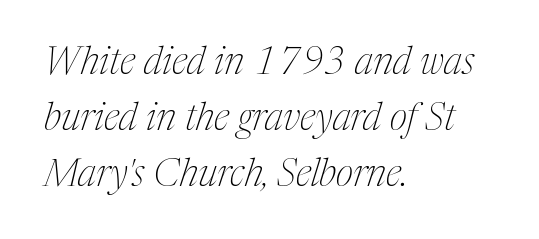
The weight would be labelled regular, book, light, or lighter still. Plain, unruled lines of type. The typesetter chose a ragged-right arrangement here. This rendering employs a face with finishing strokes, i.e., a serif. Honestly, the letter spacing is just normal — you wouldn't notice it.
